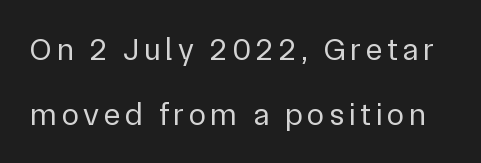
A sans-serif font was chosen for this passage. Each letter keeps its own natural width here, so spacing adapts to shape. Notice how the stems are strictly vertical — no italics here. Honestly, the rows look like they've been pulled way apart. A quiet, ordinary-to-light weight characterises the typeface. Anything drawn beneath the words? Only blank space.
